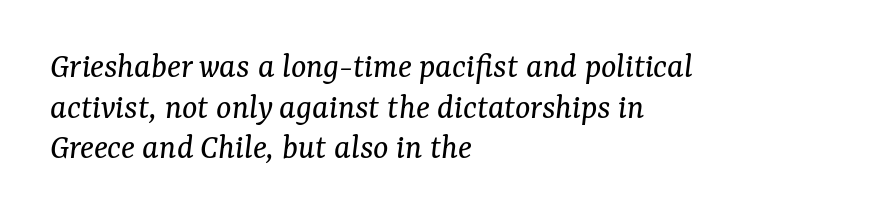
Q: Is the text bold? A: No.
Q: Is the text italic (slanted)? A: Yes, it leans right by about 7 degrees.
Q: Is the typeface a serif or a sans-serif typeface? A: Serif.
Q: Is the text underlined? A: No.
Q: How is the paragraph aligned? A: Left-aligned.
Q: Is the spacing between letters normal or unusually wide? A: Normal.
Q: Is the spacing between lines tight, normal or loose? A: Tight.
Q: Width (condensed, normal, or wide)? A: Normal.
Q: Stroke contrast? A: Medium.
Q: x-height? A: Medium.
Q: Monospaced? A: No.
